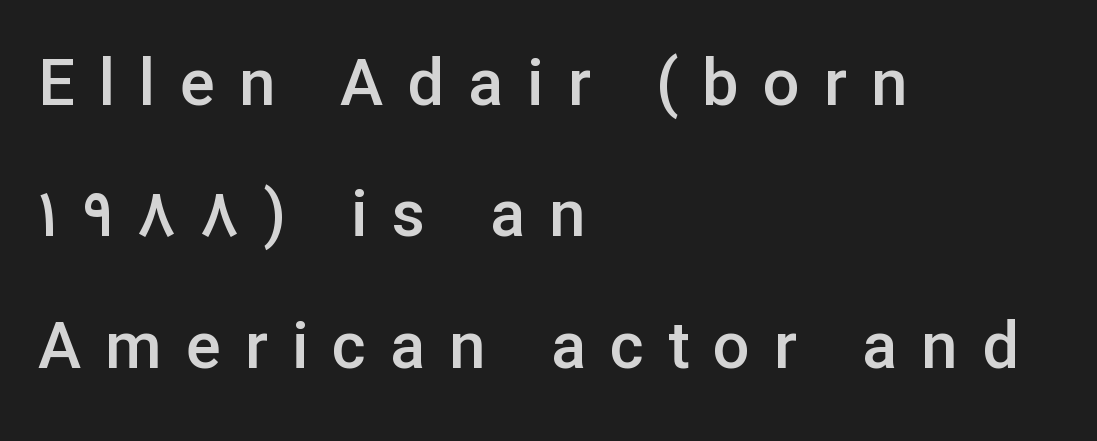
Q: Is the text bold? A: Semi-bold.
Q: Is the text italic (slanted)? A: No, it is upright.
Q: Is the typeface a serif or a sans-serif typeface? A: Sans-serif.
Q: Is the text underlined? A: No.
Q: How is the paragraph aligned? A: Left-aligned.
Q: Is the spacing between letters normal or unusually wide? A: Unusually wide.
Q: Is the spacing between lines tight, normal or loose? A: Loose.
Q: Width (condensed, normal, or wide)? A: Normal.
Q: Stroke contrast? A: Low.
Q: x-height? A: Medium.
Q: Monospaced? A: No.
